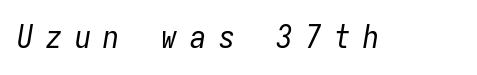
A bare baseline throughout the passage. Look at the tracking — it's clearly loosened, letters drifting apart. These lines are rendered in a fixed-pitch font. The font's italic variant was chosen for this text.
